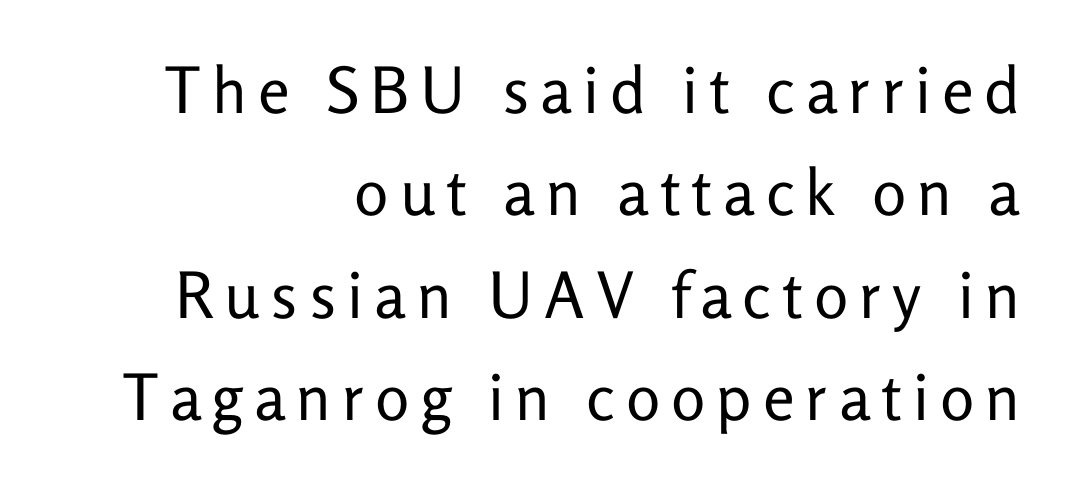
The image shows 64 px regular-weight sans-serif type, upright; set right-aligned, normal line spacing (1.6x), not underlined; low stroke contrast and a medium x-height.
